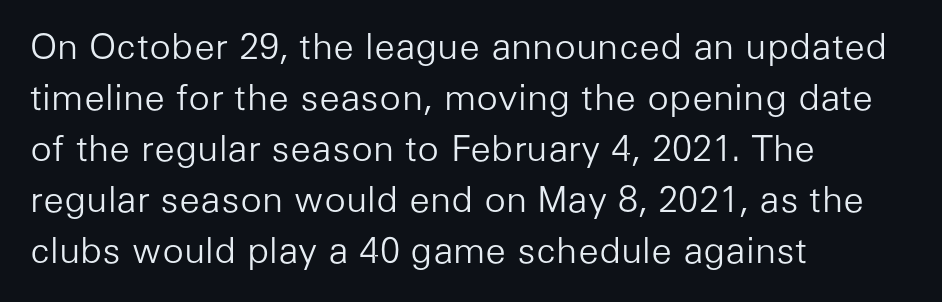
The image shows 36 px light sans-serif type, upright; set left-aligned, normal line spacing (1.42x), normal letter spacing, not underlined; low stroke contrast and a medium x-height.
